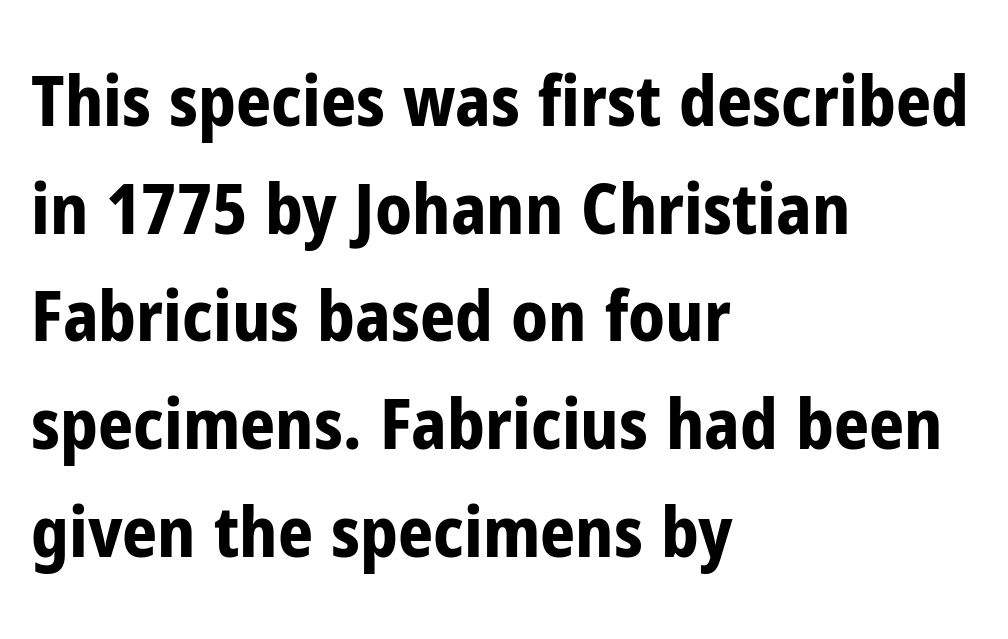
The image shows 69 px bold, condensed sans-serif type, upright; set left-aligned, normal line spacing (1.56x), normal letter spacing, not underlined; low stroke contrast and a medium x-height.
